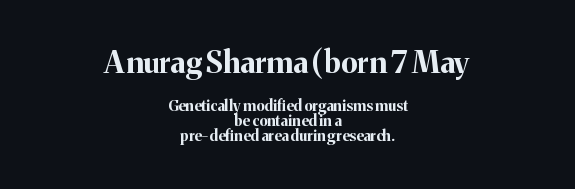
The words here are not underlined. The letters advance in unequal steps, a hallmark of proportional type. Typesetter's note: full bold, strokes at maximum text heaviness. Each letter's strokes conclude with small projecting serifs.
